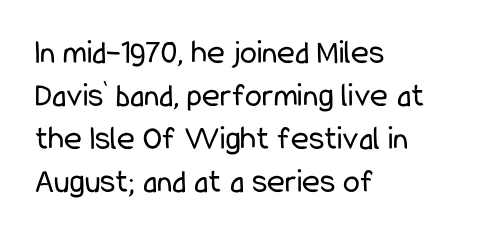
{"serif": "no", "italic": "no", "bold": "no", "weight": "regular", "width": "condensed", "stroke_contrast": "low", "x_height": "medium", "monospaced": "no", "underline": "no", "align": "left", "line_spacing": "normal", "line_spacing_ratio": 1.26, "letter_spacing": "normal", "letter_spacing_em": 0.0, "glyph_px": 34}
